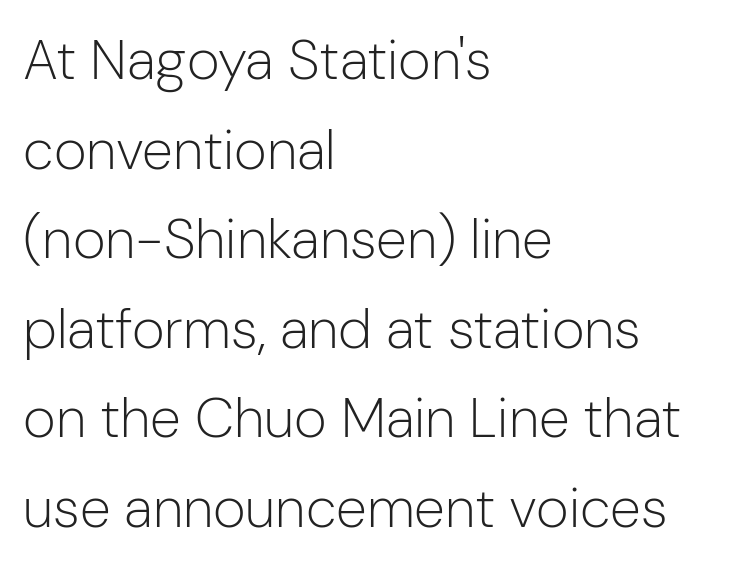
Leading: standard. The face used here is proportionally spaced, like ordinary book or web type. Nothing heavy about these letters — not bold at all. Beneath every word, the page is bare. The typeface chosen for these lines omits serifs. The face used here is rendered with its standard letterfit.
